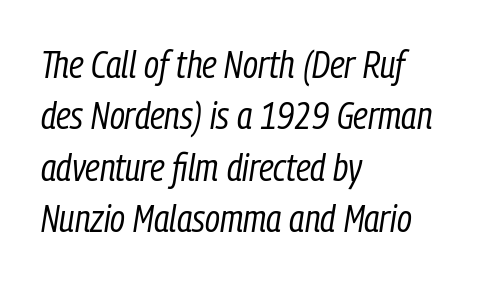
Descenders are the only things crossing below the line. The passage shown is typed in a proportional face where columns would drift. The text carries the slant typical of an italic or oblique font. In terms of leading, this rendering sits right in the middle. Alignment: flush left.
